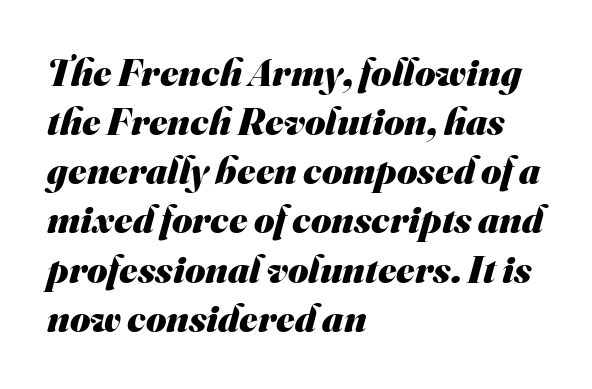
The type family on display is of the sans-serif kind. The rendering uses a moderate line-height, typical for paragraphs. The foot of each line stays bare and open. The letters are bold, with thick, heavy strokes.
